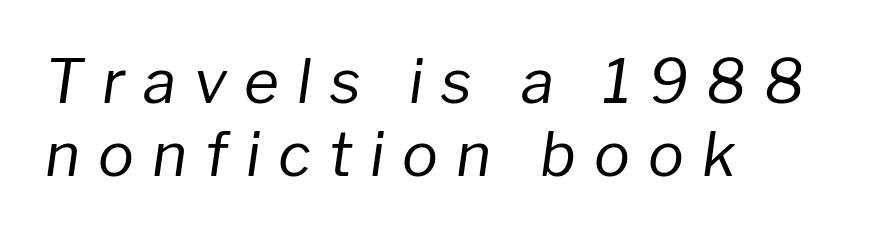
No word sits above an underline. The typesetting does not lean heavy: it is not bold. Alignment: flush left. Looks like regular typesetting: each glyph gets only the width it needs.
